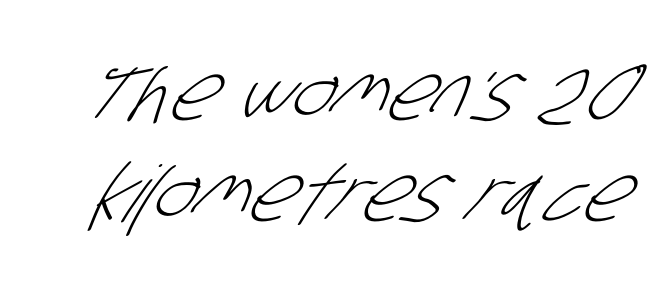
{"serif": "no", "bold": "no", "weight": "light", "width": "condensed", "stroke_contrast": "low", "x_height": "large", "monospaced": "no", "underline": "no", "line_spacing": "normal", "line_spacing_ratio": 1.29, "letter_spacing": "normal", "letter_spacing_em": 0.0, "glyph_px": 78}
